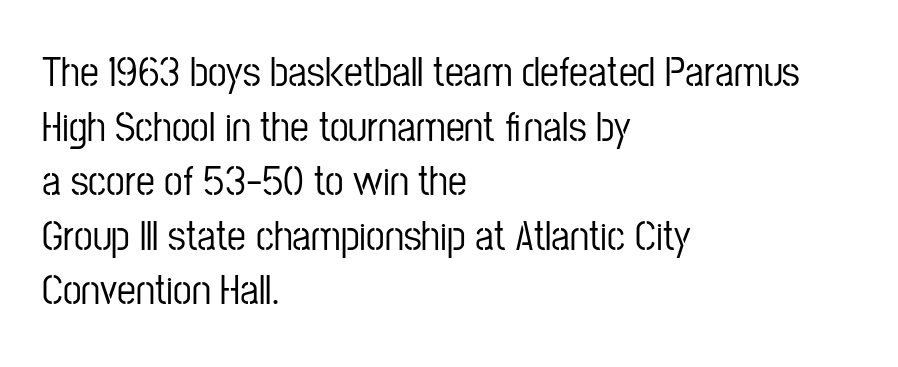
{"serif": "no", "italic": "no", "width": "condensed", "stroke_contrast": "low", "x_height": "medium", "monospaced": "no", "underline": "no", "align": "left", "line_spacing": "normal", "line_spacing_ratio": 1.3, "letter_spacing": "normal", "letter_spacing_em": 0.0, "glyph_px": 42}
